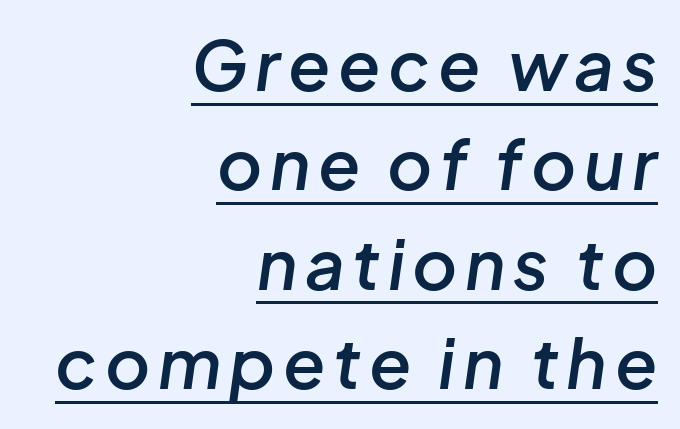
The image shows 69 px semibold type, italic (leaning right); set right-aligned, normal line spacing (1.44x), underlined; low stroke contrast and a medium x-height.
